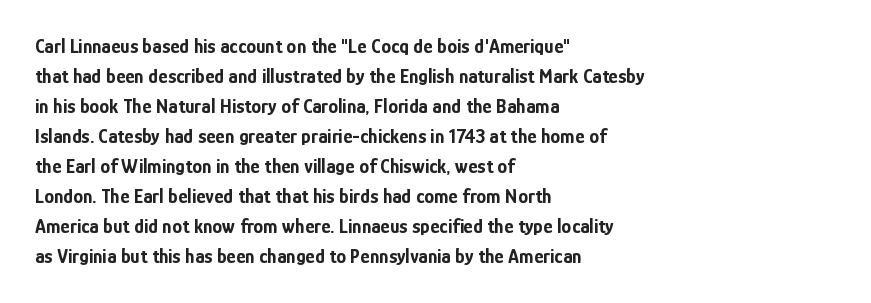
Alignment: flush left. Tall strokes in this sample are plumb rather than angled. Successive baselines arrive at the customary interval. The rendering uses a bold face; every stroke is thick and dark. The specimen omits any rule beneath the text block's lines. Short note: letters normally spaced.
